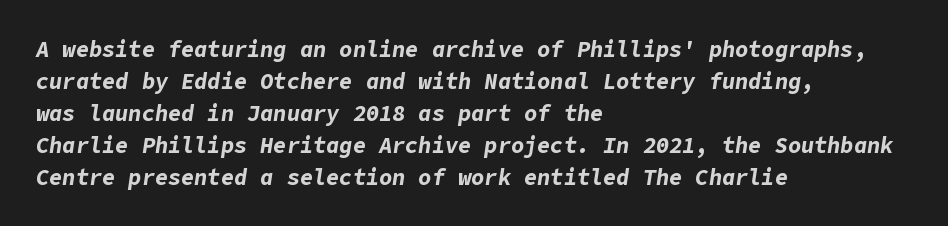
The image shows 22 px bold type, italic (leaning right); set left-aligned, normal line spacing (1.45x), normal letter spacing, not underlined.
